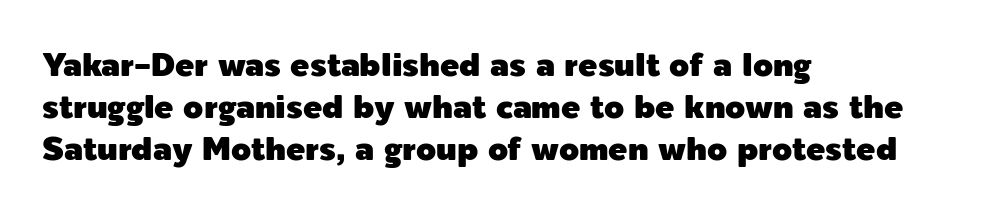
{"serif": "no", "italic": "no", "width": "normal", "x_height": "medium", "monospaced": "no", "underline": "no", "align": "left", "line_spacing": "normal", "line_spacing_ratio": 1.31, "letter_spacing": "normal", "letter_spacing_em": 0.0, "glyph_px": 32}
